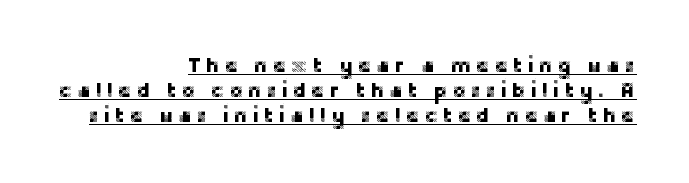
{"italic": "no", "underline": "yes", "align": "right", "line_spacing_ratio": 1.19, "letter_spacing": "wide", "letter_spacing_em": 0.21, "glyph_px": 21}
